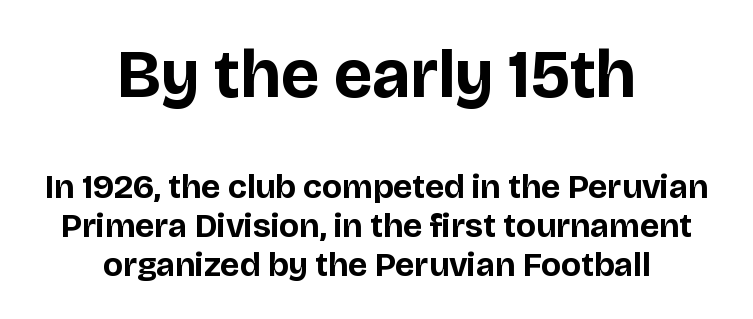
{"serif": "no", "italic": "no", "bold": "yes", "weight": "bold", "width": "normal", "stroke_contrast": "low", "x_height": "large", "monospaced": "no", "underline": "no", "align": "center", "line_spacing": "tight", "line_spacing_ratio": 1.15, "letter_spacing": "normal", "letter_spacing_em": 0.0, "larger_block": "first", "size_ratio": 2.0, "glyph_px": 68}
